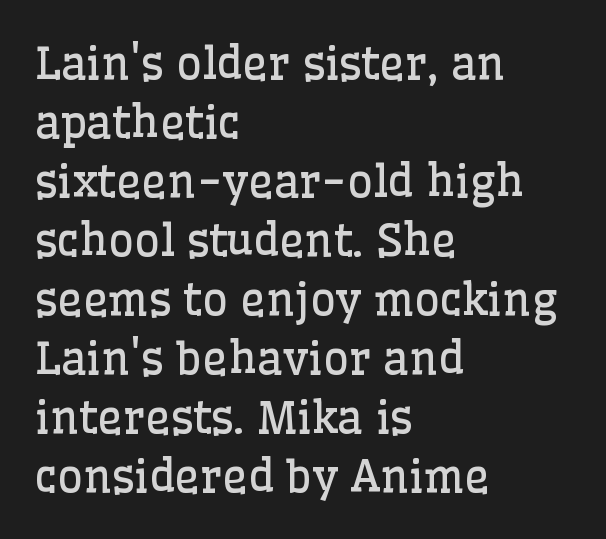
Nobody touched the tracking dial on this one. This sample keeps an unexceptional amount of space between lines. Visually the block forms a straight wall on the left and a jagged coastline on the right. Quick note: not italic, upright. The foot of each line stays bare and open. Looks like regular typesetting: each glyph gets only the width it needs.
